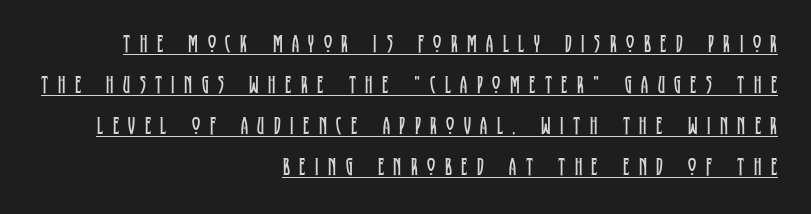
{"italic": "no", "bold": "no", "underline": "yes", "align": "right", "line_spacing": "normal", "line_spacing_ratio": 1.64, "letter_spacing": "wide", "letter_spacing_em": 0.38, "glyph_px": 25}
